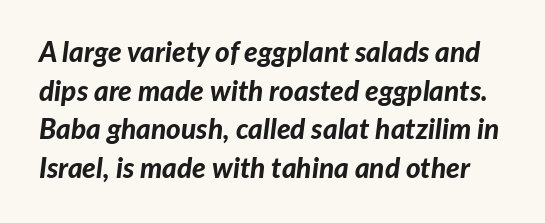
Q: Is the text bold? A: Yes.
Q: Is the text italic (slanted)? A: Yes, it leans right by about 7 degrees.
Q: Is the text underlined? A: No.
Q: Is the spacing between letters normal or unusually wide? A: Normal.
Q: Is the spacing between lines tight, normal or loose? A: Normal.
Q: Width (condensed, normal, or wide)? A: Normal.
Q: Stroke contrast? A: Low.
Q: x-height? A: Medium.
Q: Monospaced? A: No.
